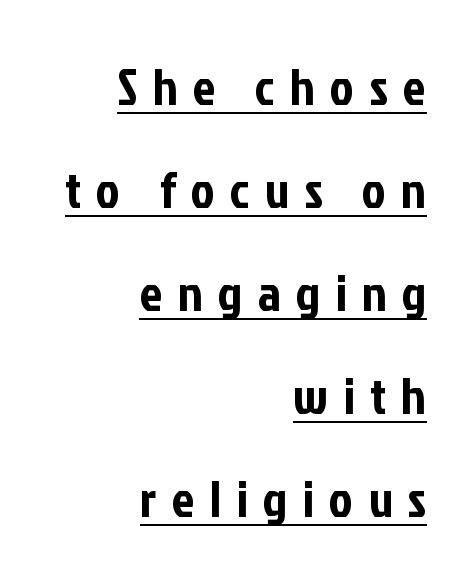
This block would shrink considerably if given ordinary leading; it's expanded now. A typesetter would label this face a sans. The lines are quadded right. Italic: no, the glyphs are upright roman. Every word sits above its own underline. Is this a fixed-width face? No — the glyphs have proportional, varying widths.
